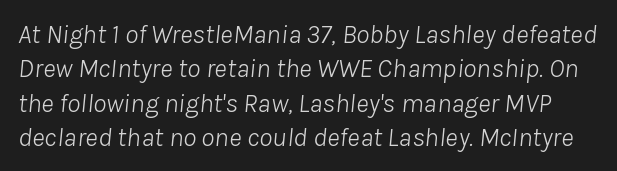
{"italic": "yes", "lean": "right", "slant_degrees": 8, "bold": "no", "underline": "no", "line_spacing": "normal", "line_spacing_ratio": 1.27, "letter_spacing": "normal", "letter_spacing_em": 0.0, "glyph_px": 27}
